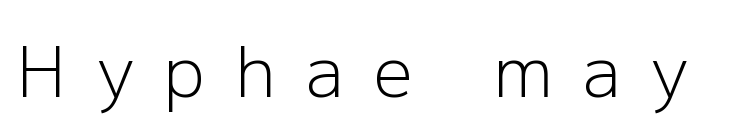
Stem width sits at or under what a default text font uses. There is plenty of visible air inserted between adjacent glyphs. Lines of text with bare space underneath. The text was rendered using a sans face with plain stroke endings. The rendering uses natural spacing where letterforms have individual widths. Tall strokes in this sample are plumb rather than angled.
